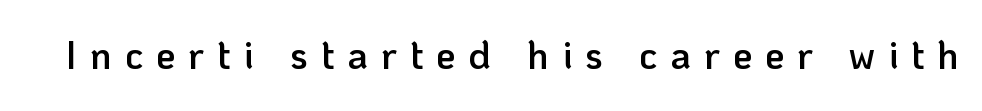
The sample has been set in demibold, a notch under bold. A typesetter would call this proportional, since set widths differ per character. The words here are not underlined. Characters remain perfectly vertical along every line. Compared with typical body copy, the letter spacing here is much looser. The font family rendered here belongs to the sans-serif group.
